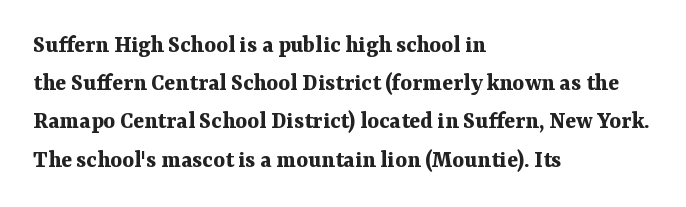
{"italic": "no", "bold": "yes", "underline": "no", "align": "left", "line_spacing": "normal", "line_spacing_ratio": 1.53, "letter_spacing": "normal", "letter_spacing_em": 0.0, "glyph_px": 25}
